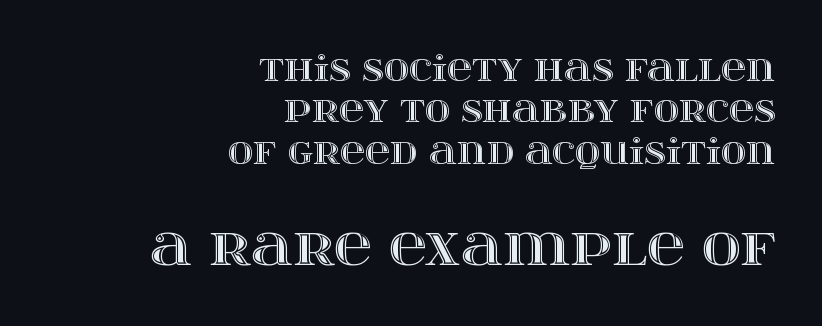
Q: Is the text italic (slanted)? A: No, it is upright.
Q: Is the text underlined? A: No.
Q: How is the paragraph aligned? A: Right-aligned.
Q: Is the spacing between letters normal or unusually wide? A: Normal.
Q: Which block of text is set in a larger size, the first (top) or the second (bottom)? A: The second (bottom) one.
Q: Width (condensed, normal, or wide)? A: Wide.
Q: x-height? A: Large.
Q: Monospaced? A: No.
